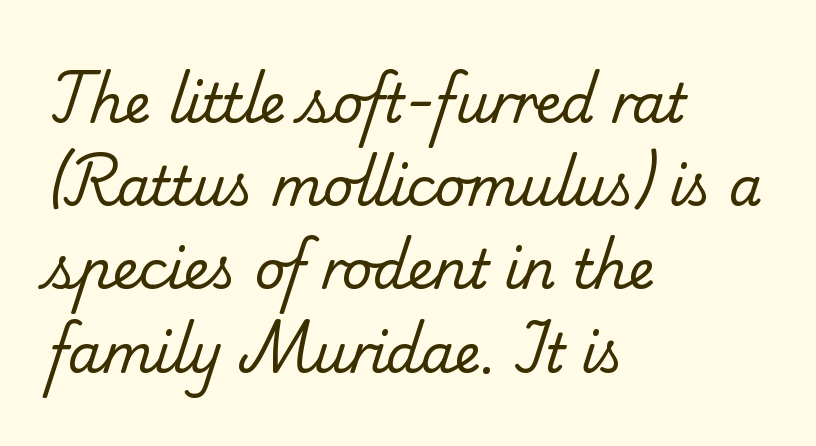
Q: Is the text bold? A: No.
Q: Is the typeface a serif or a sans-serif typeface? A: Serif.
Q: Is the text underlined? A: No.
Q: How is the paragraph aligned? A: Left-aligned.
Q: Is the spacing between letters normal or unusually wide? A: Normal.
Q: Is the spacing between lines tight, normal or loose? A: Normal.
Q: Width (condensed, normal, or wide)? A: Normal.
Q: Stroke contrast? A: Low.
Q: x-height? A: Small.
Q: Monospaced? A: No.
